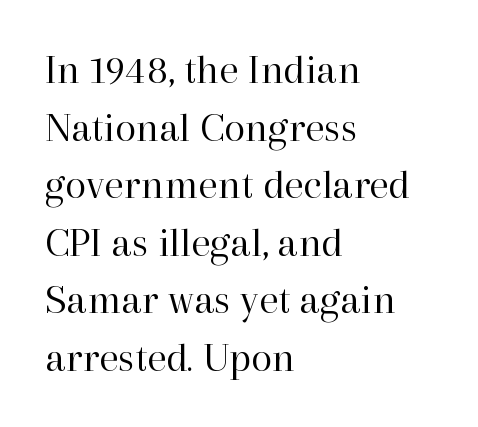
The image shows 43 px regular-weight serif type, upright; set left-aligned, normal line spacing (1.34x), normal letter spacing, not underlined; high stroke contrast and a medium x-height.
